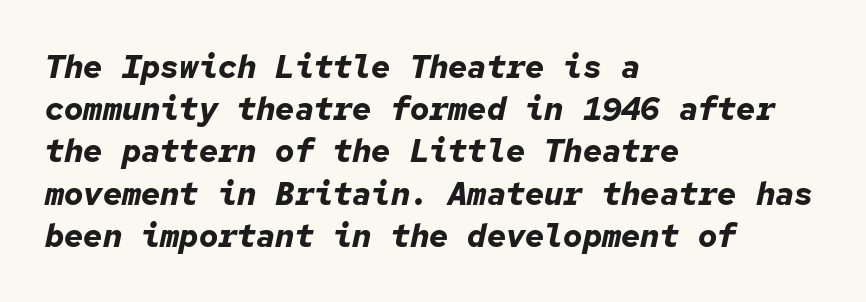
{"italic": "yes", "lean": "right", "slant_degrees": 12, "bold": "yes", "weight": "bold", "width": "normal", "stroke_contrast": "low", "x_height": "medium", "monospaced": "yes", "underline": "no", "align": "left", "line_spacing": "normal", "line_spacing_ratio": 1.32, "letter_spacing": "normal", "letter_spacing_em": 0.0, "glyph_px": 32}
